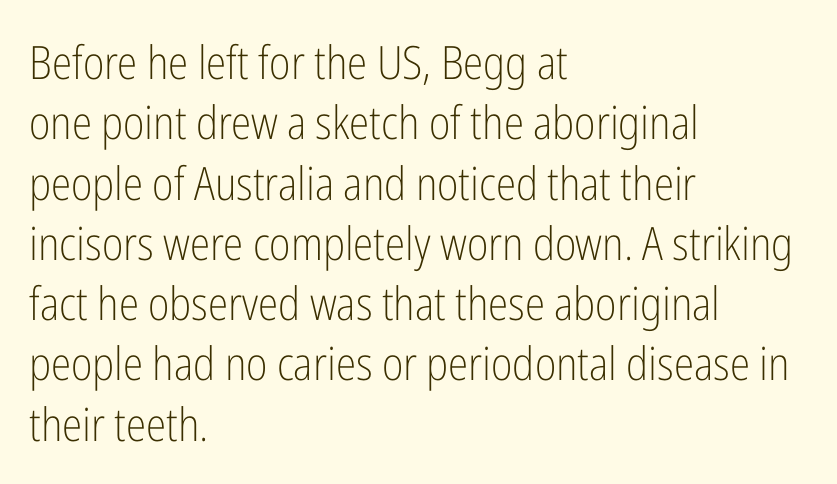
Q: Is the text bold? A: No.
Q: Is the text italic (slanted)? A: No, it is upright.
Q: Is the typeface a serif or a sans-serif typeface? A: Sans-serif.
Q: Is the text underlined? A: No.
Q: How is the paragraph aligned? A: Left-aligned.
Q: Is the spacing between letters normal or unusually wide? A: Normal.
Q: Is the spacing between lines tight, normal or loose? A: Normal.
Q: Width (condensed, normal, or wide)? A: Condensed.
Q: Stroke contrast? A: Low.
Q: x-height? A: Medium.
Q: Monospaced? A: No.
